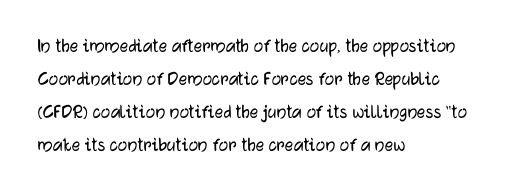
The image shows 21 px text type, upright; set left-aligned, normal line spacing (1.57x), normal letter spacing, not underlined.
